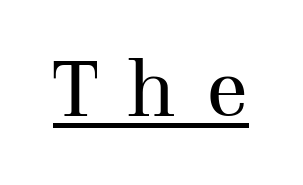
Q: Is the text bold? A: No.
Q: Is the text italic (slanted)? A: No, it is upright.
Q: Is the typeface a serif or a sans-serif typeface? A: Serif.
Q: Is the text underlined? A: Yes.
Q: Is the spacing between letters normal or unusually wide? A: Unusually wide.
Q: Width (condensed, normal, or wide)? A: Normal.
Q: Stroke contrast? A: Medium.
Q: x-height? A: Medium.
Q: Monospaced? A: No.
